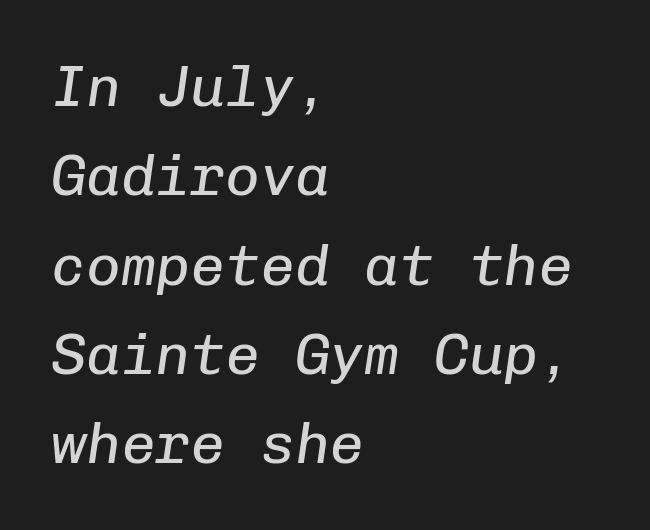
The gaps between neighbouring characters are ordinary and unremarkable. The face used here has a pronounced slope to its letters. The passage is arranged the way most books set body copy — flush left. Note the uniform advance width — an 'i' takes as much space as an 'm'. Honestly, the row spacing looks completely unremarkable. Glance below the letters and you will spot only blank space.
